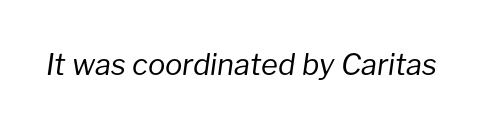
Q: Is the text bold? A: No.
Q: Is the text italic (slanted)? A: Yes, it leans right by about 8 degrees.
Q: Is the text underlined? A: No.
Q: Is the spacing between letters normal or unusually wide? A: Normal.
Q: Width (condensed, normal, or wide)? A: Normal.
Q: Stroke contrast? A: Low.
Q: x-height? A: Medium.
Q: Monospaced? A: No.
